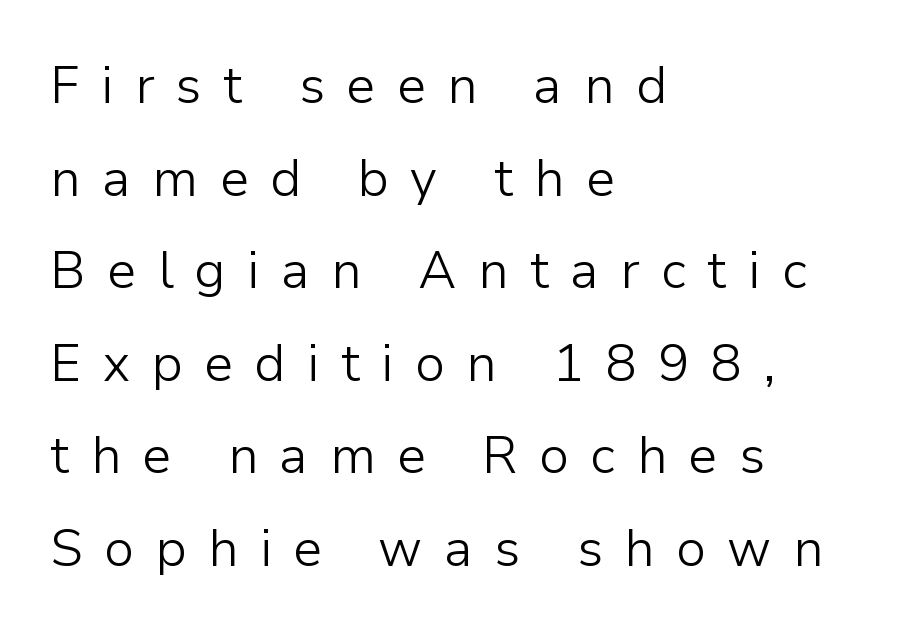
The image shows 52 px light sans-serif type, upright; set left-aligned, line spacing 1.78x, unusually wide letter spacing (+0.41 em), not underlined; low stroke contrast and a medium x-height.
